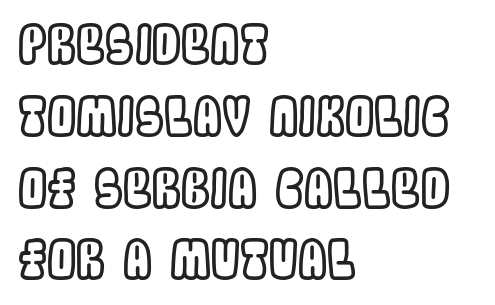
Spacing between characters is what you'd get straight out of the box. Bare-footed words on every line. Every row of glyphs begins at an identical x-position on the left. The face used here is proportionally spaced, like ordinary book or web type. The rendering uses a moderate line-height, typical for paragraphs.
